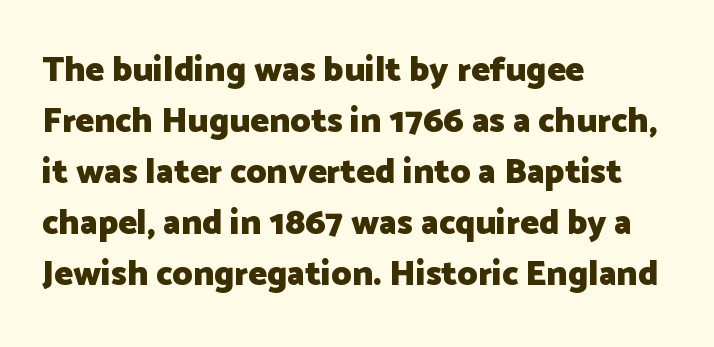
{"serif": "no", "italic": "no", "bold": "yes", "weight": "heavy", "width": "normal", "stroke_contrast": "low", "x_height": "medium", "monospaced": "no", "underline": "no", "align": "left", "line_spacing": "normal", "line_spacing_ratio": 1.46, "letter_spacing": "normal", "letter_spacing_em": 0.0, "glyph_px": 35}
